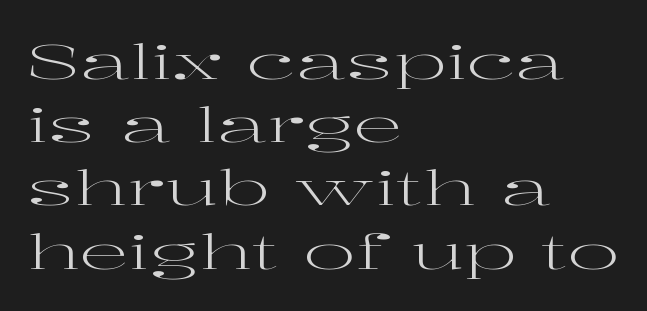
Q: Is the text bold? A: No.
Q: Is the text italic (slanted)? A: No, it is upright.
Q: Is the typeface a serif or a sans-serif typeface? A: Serif.
Q: Is the text underlined? A: No.
Q: How is the paragraph aligned? A: Left-aligned.
Q: Is the spacing between letters normal or unusually wide? A: Normal.
Q: Is the spacing between lines tight, normal or loose? A: Normal.
Q: Width (condensed, normal, or wide)? A: Wide.
Q: Stroke contrast? A: High.
Q: x-height? A: Medium.
Q: Monospaced? A: No.
